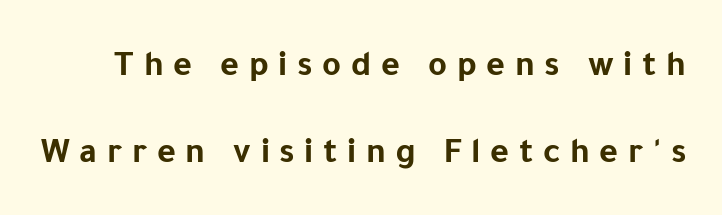
Baseline-to-baseline distance is far greater than the letter height. Typographically, this falls in the sans-serif category. A dark, heavy texture on the line: the type is bold. Each word looks stretched out because of the extra space between its letters. Style check: upright.
